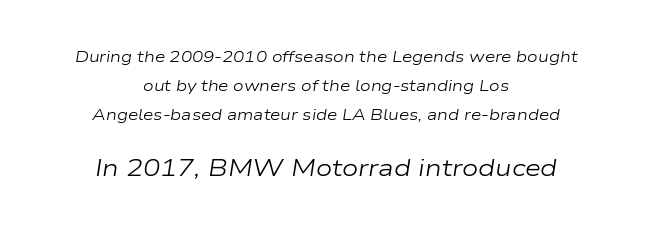
The setting favours the middle, as headings and verse often do. You can tell it's italic because the verticals aren't actually vertical. Does the leading feel generous? Absolutely, it's lavish. Here the glyphs are tracked normally, forming tight word shapes.
